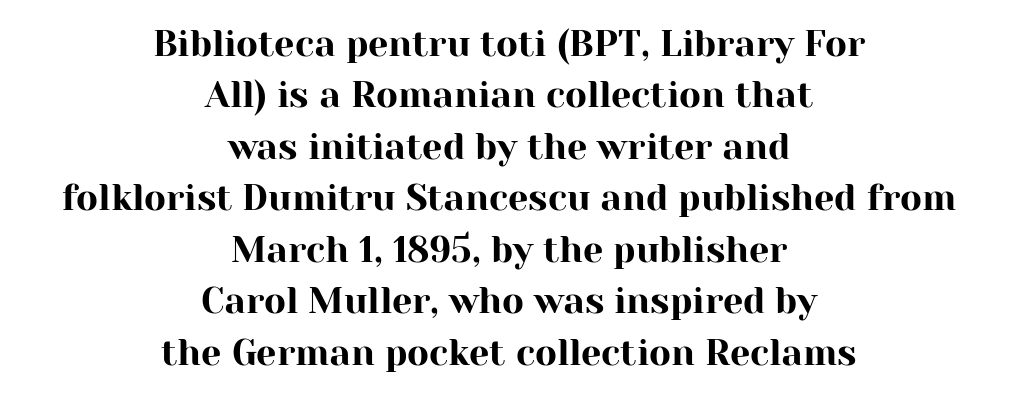
Q: Is the text italic (slanted)? A: No, it is upright.
Q: Is the typeface a serif or a sans-serif typeface? A: Serif.
Q: Is the text underlined? A: No.
Q: How is the paragraph aligned? A: Centered.
Q: Is the spacing between letters normal or unusually wide? A: Normal.
Q: Is the spacing between lines tight, normal or loose? A: Normal.
Q: Width (condensed, normal, or wide)? A: Normal.
Q: Stroke contrast? A: High.
Q: x-height? A: Medium.
Q: Monospaced? A: No.
